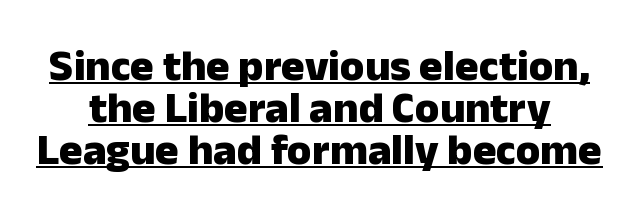
Q: Is the text bold? A: Yes.
Q: Is the text italic (slanted)? A: No, it is upright.
Q: Is the typeface a serif or a sans-serif typeface? A: Sans-serif.
Q: Is the text underlined? A: Yes.
Q: Is the spacing between letters normal or unusually wide? A: Normal.
Q: Is the spacing between lines tight, normal or loose? A: Tight.
Q: Width (condensed, normal, or wide)? A: Normal.
Q: Stroke contrast? A: Low.
Q: x-height? A: Medium.
Q: Monospaced? A: No.
